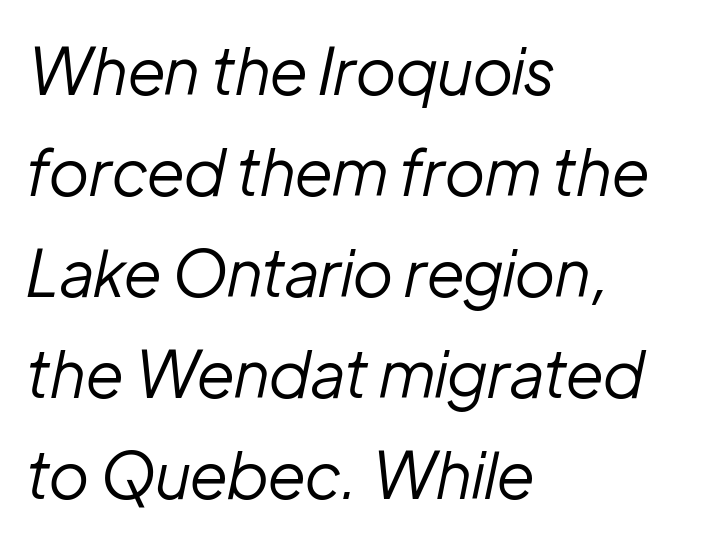
The image shows 64 px regular-weight type, italic (leaning right); set left-aligned, normal line spacing (1.58x), normal letter spacing, not underlined; low stroke contrast and a medium x-height.
